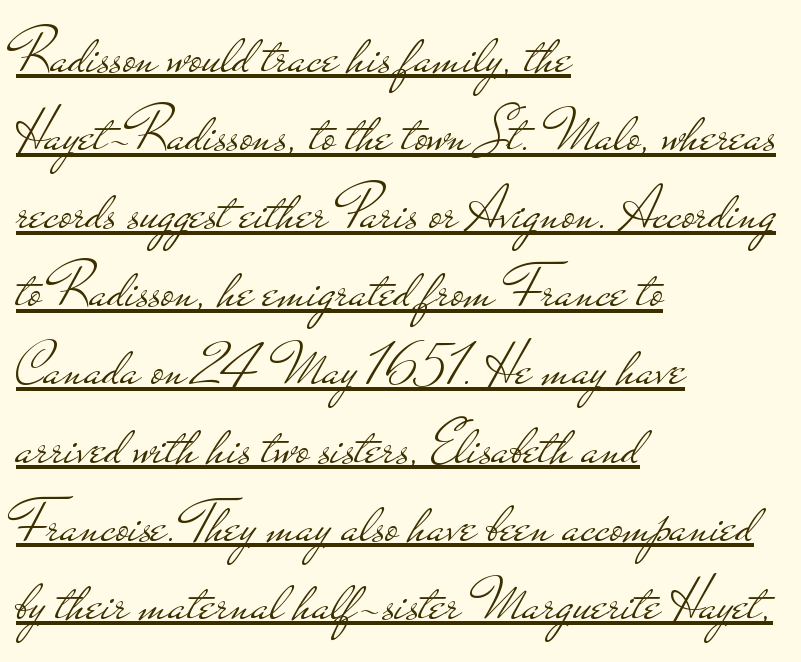
Between one letter and the next there's only the usual sliver of space. The vertical gap from one line to the next is medium. This is not heavy type; no bold has been used. The typeface chosen for these lines omits serifs. Glance below the letters and you will spot a drawn line.
